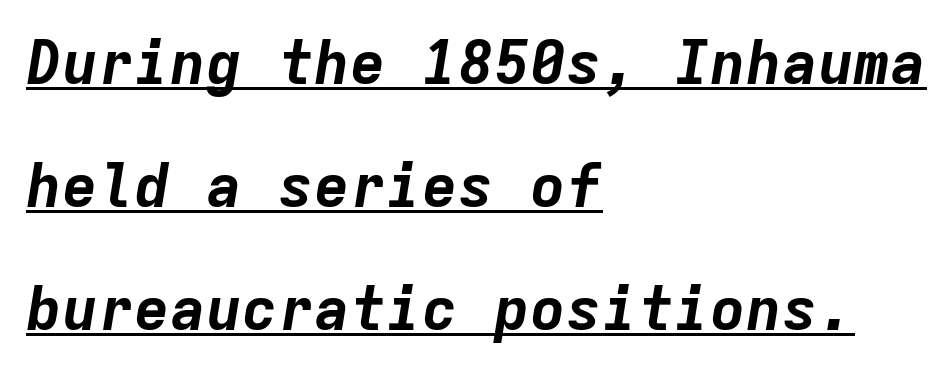
Q: Is the text bold? A: Yes.
Q: Is the text italic (slanted)? A: Yes, it leans right by about 9 degrees.
Q: Is the text underlined? A: Yes.
Q: How is the paragraph aligned? A: Left-aligned.
Q: Is the spacing between letters normal or unusually wide? A: Normal.
Q: Is the spacing between lines tight, normal or loose? A: Loose.
Q: Width (condensed, normal, or wide)? A: Normal.
Q: Stroke contrast? A: Low.
Q: x-height? A: Medium.
Q: Monospaced? A: Yes.
